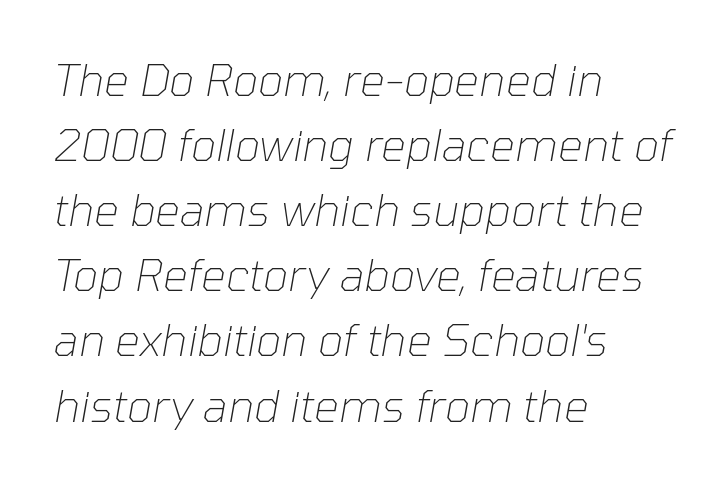
Q: Is the text bold? A: No.
Q: Is the text italic (slanted)? A: Yes, it leans right by about 10 degrees.
Q: Is the text underlined? A: No.
Q: How is the paragraph aligned? A: Left-aligned.
Q: Is the spacing between letters normal or unusually wide? A: Normal.
Q: Is the spacing between lines tight, normal or loose? A: Normal.
Q: Width (condensed, normal, or wide)? A: Normal.
Q: Stroke contrast? A: Low.
Q: x-height? A: Medium.
Q: Monospaced? A: No.
